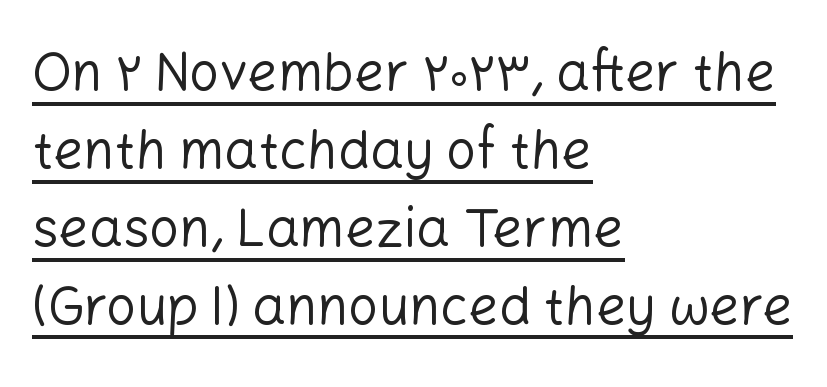
Q: Is the text bold? A: No.
Q: Is the text italic (slanted)? A: No, it is upright.
Q: Is the typeface a serif or a sans-serif typeface? A: Sans-serif.
Q: Is the text underlined? A: Yes.
Q: How is the paragraph aligned? A: Left-aligned.
Q: Is the spacing between letters normal or unusually wide? A: Normal.
Q: Is the spacing between lines tight, normal or loose? A: Normal.
Q: Width (condensed, normal, or wide)? A: Normal.
Q: Stroke contrast? A: Low.
Q: x-height? A: Medium.
Q: Monospaced? A: No.
